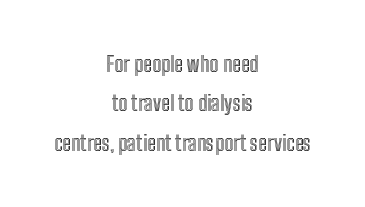
The passage shown has conventional tracking throughout. Descenders are the only things crossing below the line. The compositor balanced each line on the midline. The specimen reads as upright at a glance.
